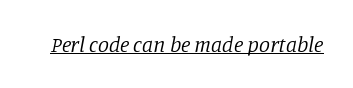
The image shows 22 px text type, italic (leaning right); set normal letter spacing, underlined.
